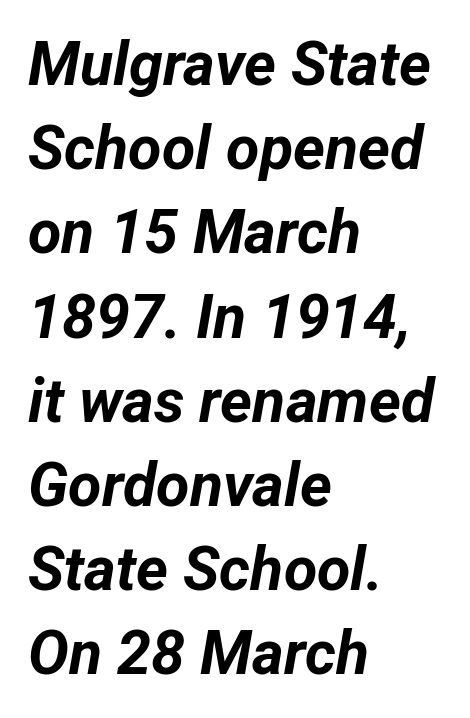
{"italic": "yes", "lean": "right", "slant_degrees": 12, "bold": "yes", "weight": "bold", "width": "normal", "stroke_contrast": "low", "x_height": "medium", "monospaced": "no", "underline": "no", "align": "left", "line_spacing": "normal", "line_spacing_ratio": 1.38, "letter_spacing": "normal", "letter_spacing_em": 0.0, "glyph_px": 61}
